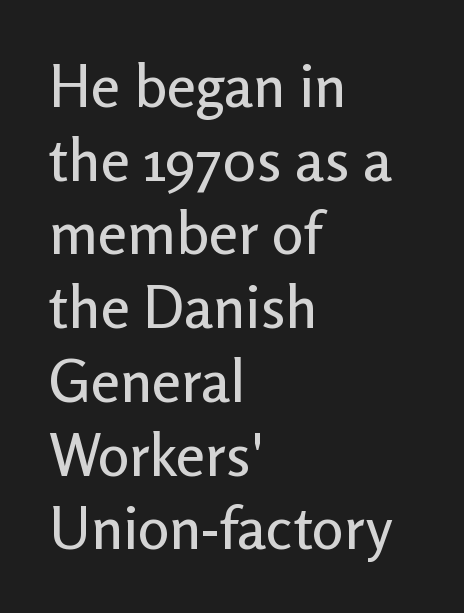
Q: Is the text italic (slanted)? A: No, it is upright.
Q: Is the typeface a serif or a sans-serif typeface? A: Sans-serif.
Q: Is the text underlined? A: No.
Q: How is the paragraph aligned? A: Left-aligned.
Q: Is the spacing between letters normal or unusually wide? A: Normal.
Q: Is the spacing between lines tight, normal or loose? A: Normal.
Q: Width (condensed, normal, or wide)? A: Normal.
Q: Stroke contrast? A: Low.
Q: x-height? A: Medium.
Q: Monospaced? A: No.
